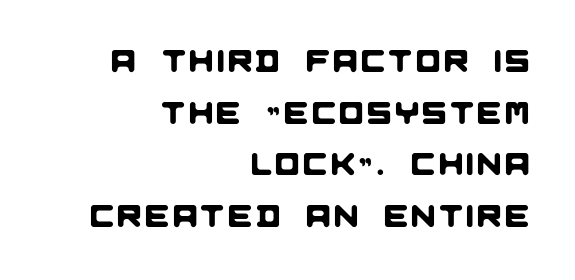
{"serif": "no", "width": "normal", "stroke_contrast": "low", "x_height": "large", "monospaced": "no", "underline": "no", "align": "right", "line_spacing": "normal", "line_spacing_ratio": 1.61, "glyph_px": 32}
